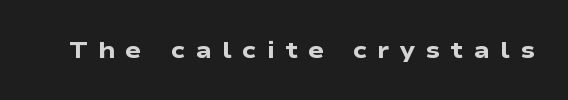
The image shows 24 px bold type, upright; set unusually wide letter spacing (+0.43 em), not underlined.
